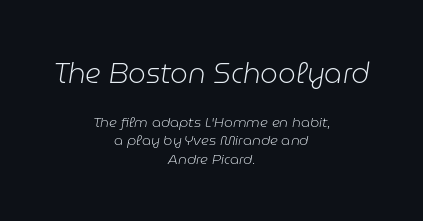
Honestly, the letter spacing is just normal — you wouldn't notice it. Spacing verdict: proportional, widths tailored to each character. A student would notice the top passage is typeset larger than what follows. Notice how the passage keeps no hard edge, just a central spine. Characters are canted at an angle relative to the baseline's perpendicular. Counters stay open thanks to moderate or lighter strokes.
